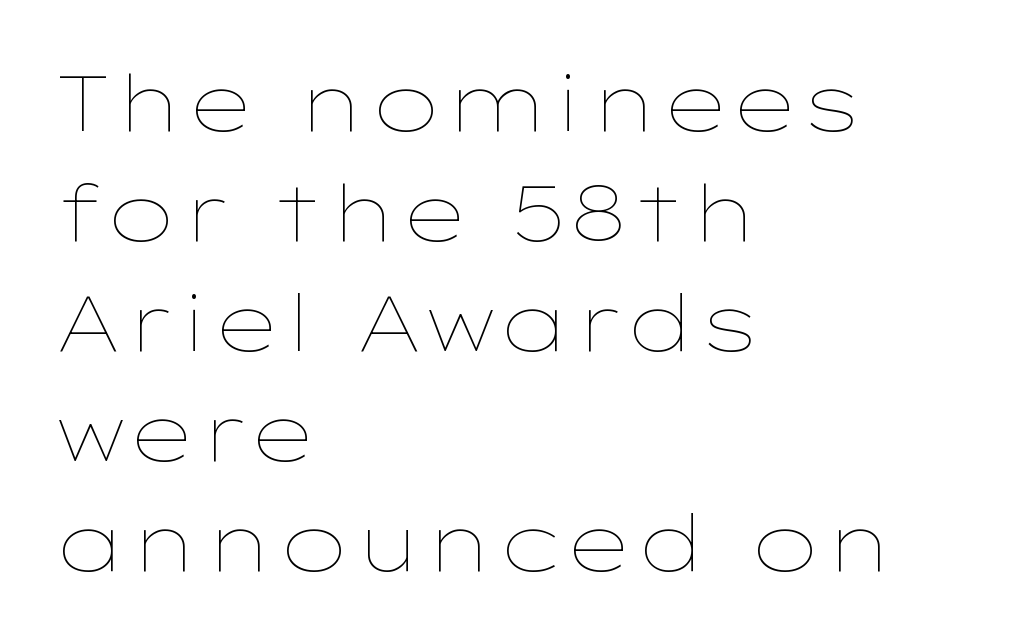
The image shows 78 px thin, wide type, upright; set left-aligned, normal line spacing (1.41x), normal letter spacing, not underlined; low stroke contrast and a medium x-height.
